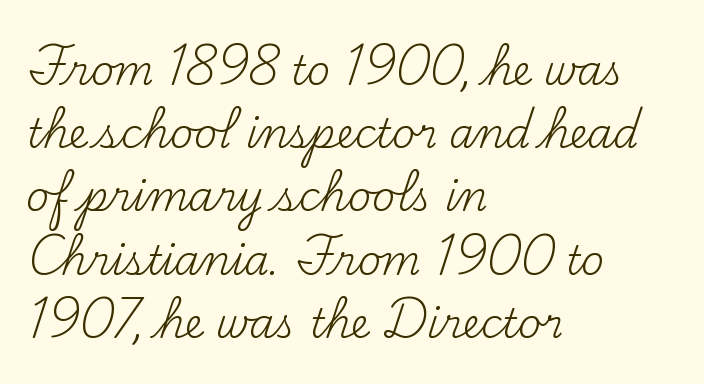
{"serif": "yes", "bold": "no", "weight": "regular", "width": "normal", "stroke_contrast": "medium", "x_height": "small", "monospaced": "no", "underline": "no", "align": "left", "line_spacing": "normal", "line_spacing_ratio": 1.58, "letter_spacing": "normal", "letter_spacing_em": 0.0, "glyph_px": 40}
